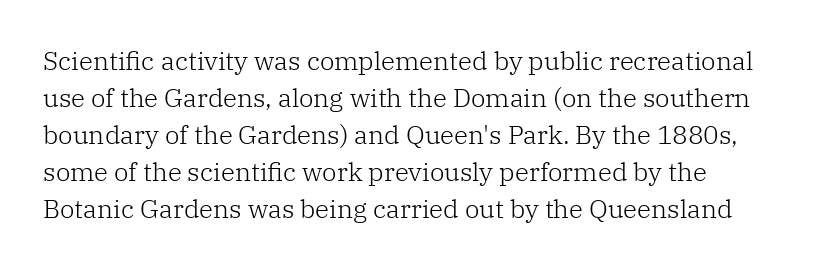
Q: Is the text bold? A: No.
Q: Is the text italic (slanted)? A: No, it is upright.
Q: Is the text underlined? A: No.
Q: Is the spacing between letters normal or unusually wide? A: Normal.
Q: Is the spacing between lines tight, normal or loose? A: Normal.
